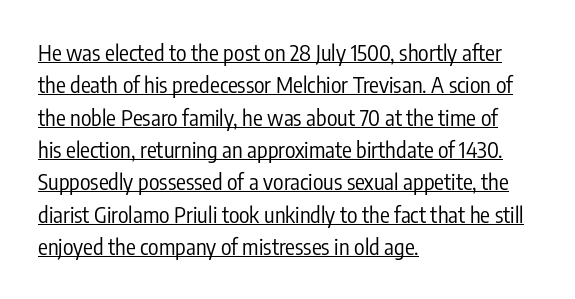
These lines were composed using upright roman letters. You can see a thin bar hugging the bottom of the glyphs. The typesetting does not lean heavy: it is not bold. Leftover space on each line is placed entirely after the last word.
